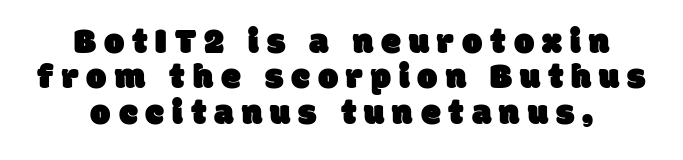
Nothing sits at the stroke ends, so this counts as sans-serif. Compared with a flush-left layout, this one balances lines on the center instead. Proportional: the letters do not fall into vertical columns. Descenders are the only things crossing below the line.
